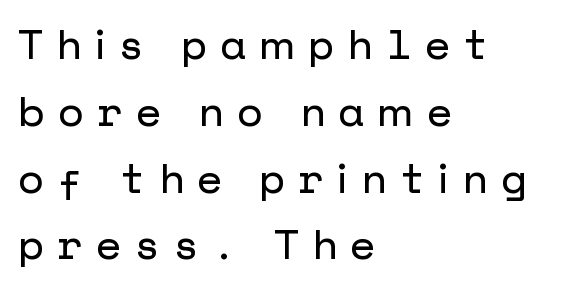
{"serif": "no", "italic": "no", "width": "normal", "stroke_contrast": "low", "x_height": "medium", "underline": "no", "align": "left", "line_spacing": "normal", "line_spacing_ratio": 1.63, "letter_spacing": "wide", "letter_spacing_em": 0.33, "glyph_px": 41}
